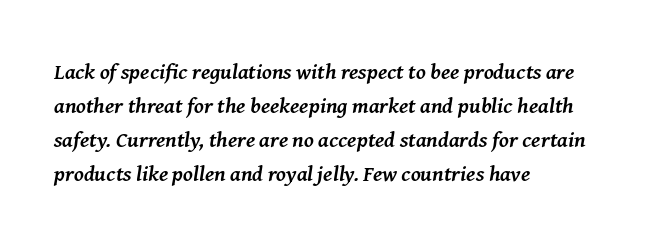
Q: Is the text bold? A: Yes.
Q: Is the text italic (slanted)? A: Yes, it leans right by about 8 degrees.
Q: Is the text underlined? A: No.
Q: How is the paragraph aligned? A: Left-aligned.
Q: Is the spacing between letters normal or unusually wide? A: Normal.
Q: Is the spacing between lines tight, normal or loose? A: Normal.
